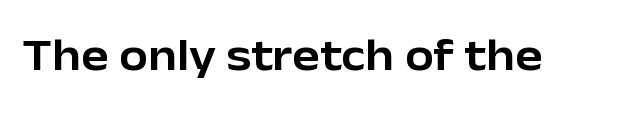
The image shows 46 px sans-serif type, upright; set normal letter spacing, not underlined; low stroke contrast and a medium x-height.
